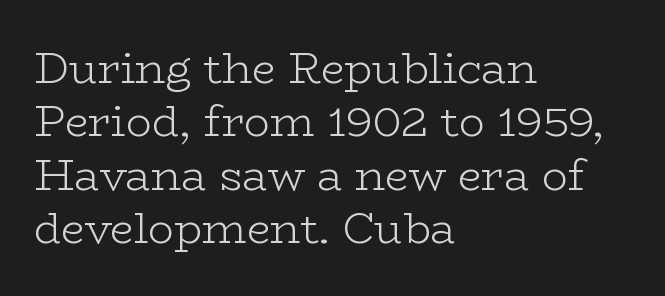
{"serif": "yes", "italic": "no", "bold": "no", "weight": "light", "width": "wide", "stroke_contrast": "low", "x_height": "medium", "monospaced": "no", "underline": "no", "align": "left", "line_spacing_ratio": 1.24, "letter_spacing": "normal", "letter_spacing_em": 0.0, "glyph_px": 43}
